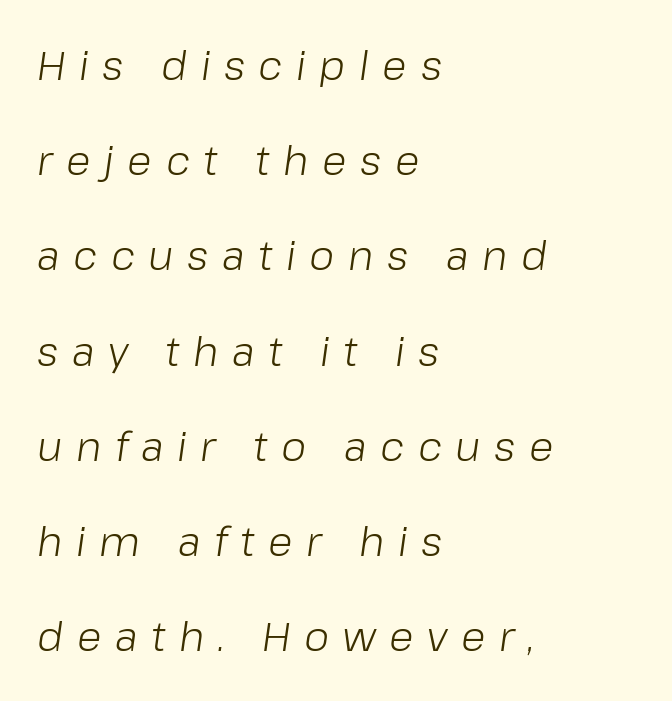
The letters are spread apart with noticeably loose tracking. If you measured baseline to baseline, you'd find a long distance. Caption: multi-line text, flush left, ragged right. Any mark beneath the type? The region is blank. Proportional: the letters do not fall into vertical columns. Is this a heavy cut? Hardly; it is regular or lighter.
